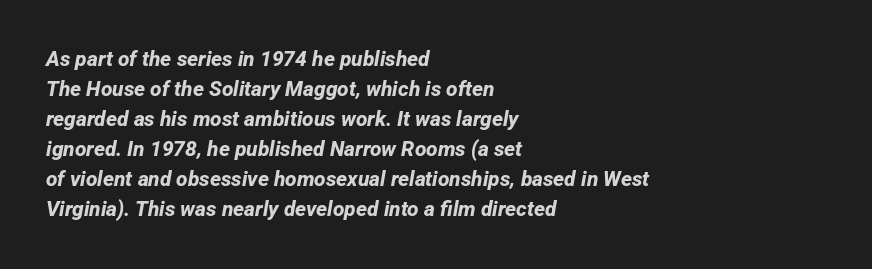
Q: Is the text bold? A: Yes.
Q: Is the text underlined? A: No.
Q: How is the paragraph aligned? A: Left-aligned.
Q: Is the spacing between letters normal or unusually wide? A: Normal.
Q: Is the spacing between lines tight, normal or loose? A: Normal.
